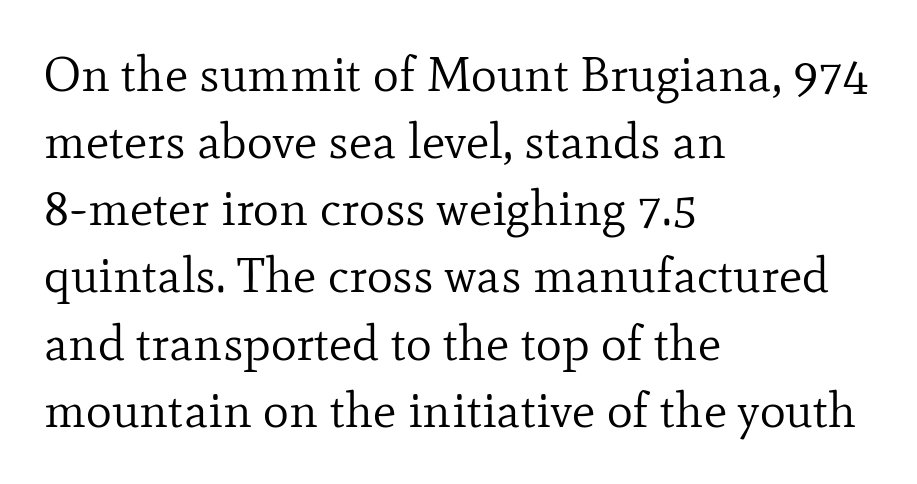
The image shows 49 px regular-weight serif type, upright; set left-aligned, normal line spacing (1.37x), normal letter spacing, not underlined; low stroke contrast and a small x-height.
